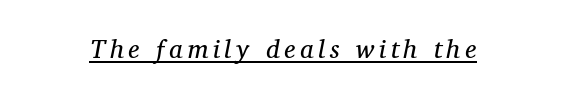
The image shows 26 px text type, italic (leaning right); set underlined.
